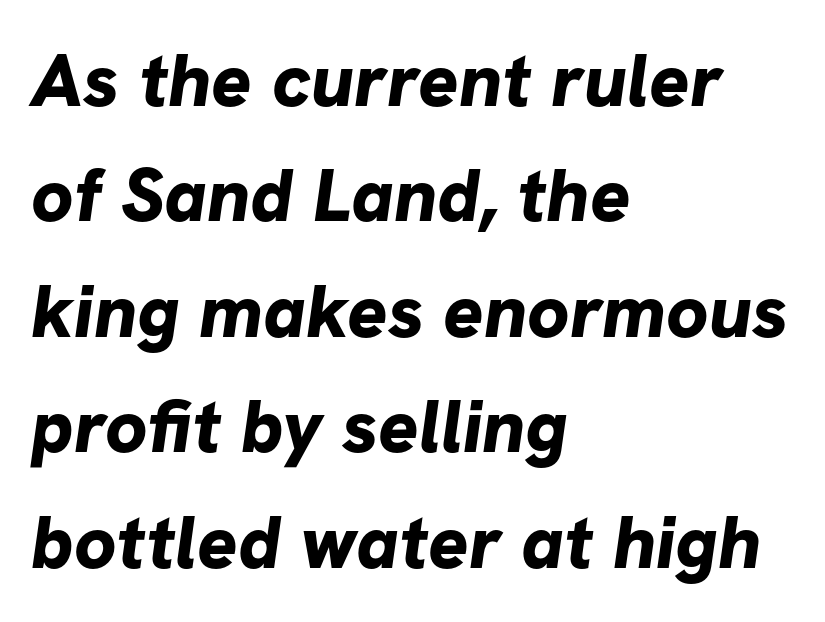
{"serif": "no", "bold": "yes", "weight": "bold", "width": "normal", "stroke_contrast": "low", "x_height": "medium", "monospaced": "no", "underline": "no", "align": "left", "line_spacing": "normal", "line_spacing_ratio": 1.54, "letter_spacing": "normal", "letter_spacing_em": 0.0, "glyph_px": 75}
